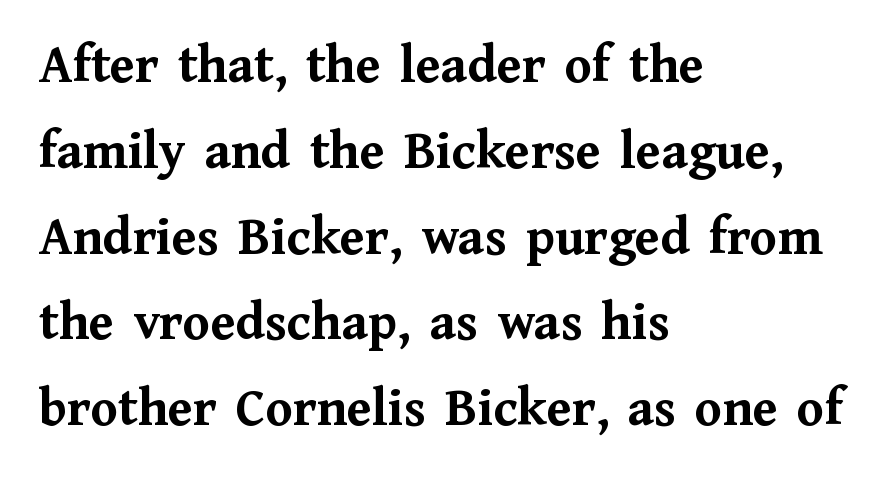
The image shows 55 px semibold serif type, upright; set left-aligned, normal line spacing (1.56x), normal letter spacing, not underlined; medium stroke contrast and a medium x-height.
